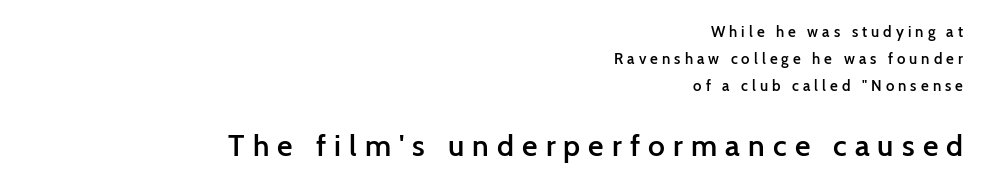
The letters are spread apart with noticeably loose tracking. Decoration check: the copy has no underline. Bold? Not quite — semibold, heavier than regular but stopping short. Nothing sits at the stroke ends, so this counts as sans-serif. Bigger letters appear in the bottom chunk; the top chunk is reduced. The typesetter chose a ragged-left arrangement here.
